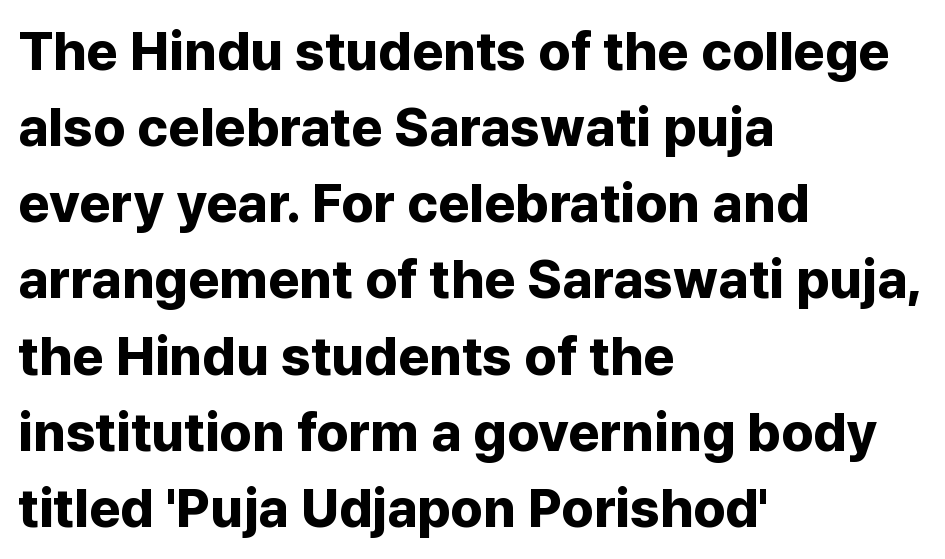
The sample has been set heavy, in full bold. A sans-serif font was chosen for this passage. Posture: vertical. A normal amount of white space separates one row of letters from the next. Decoration check: the copy has no underline.
